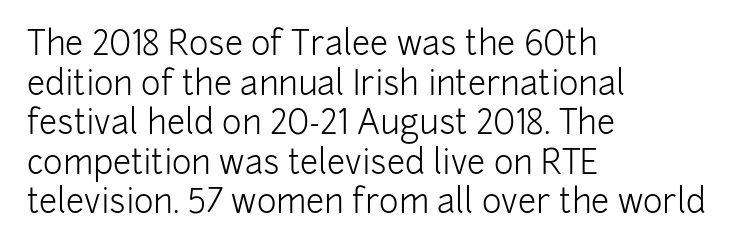
{"serif": "no", "italic": "no", "bold": "no", "weight": "light", "width": "normal", "stroke_contrast": "low", "x_height": "medium", "monospaced": "no", "underline": "no", "align": "left", "line_spacing_ratio": 1.2, "letter_spacing": "normal", "letter_spacing_em": 0.0, "glyph_px": 33}
